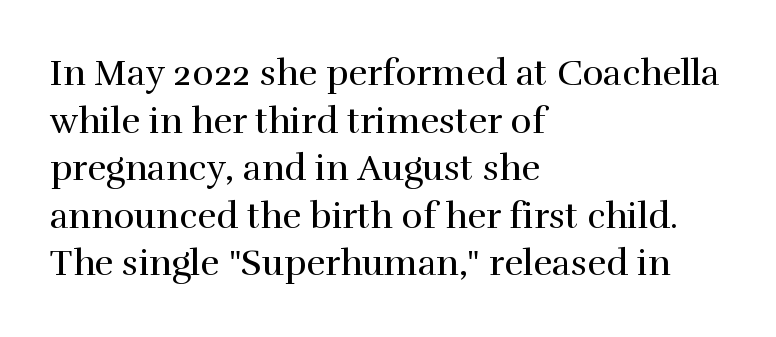
{"serif": "yes", "italic": "no", "bold": "no", "weight": "regular", "width": "normal", "stroke_contrast": "high", "x_height": "medium", "monospaced": "no", "underline": "no", "align": "left", "line_spacing": "normal", "line_spacing_ratio": 1.32, "letter_spacing": "normal", "letter_spacing_em": 0.0, "glyph_px": 36}
